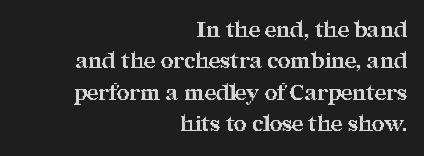
Q: Is the text bold? A: Yes.
Q: Is the text italic (slanted)? A: No, it is upright.
Q: Is the text underlined? A: No.
Q: How is the paragraph aligned? A: Right-aligned.
Q: Is the spacing between letters normal or unusually wide? A: Normal.
Q: Is the spacing between lines tight, normal or loose? A: Normal.
